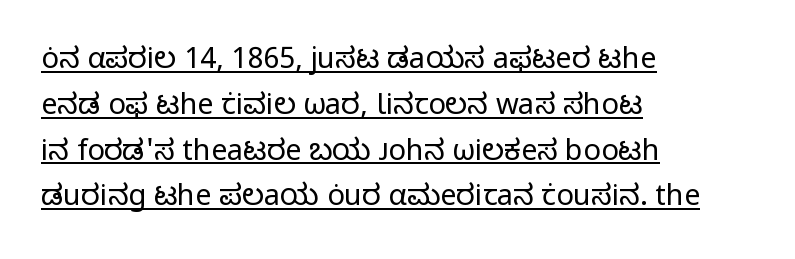
The image shows 29 px regular-weight sans-serif type, upright; set left-aligned, normal line spacing (1.58x), normal letter spacing, underlined; low stroke contrast and a medium x-height.
